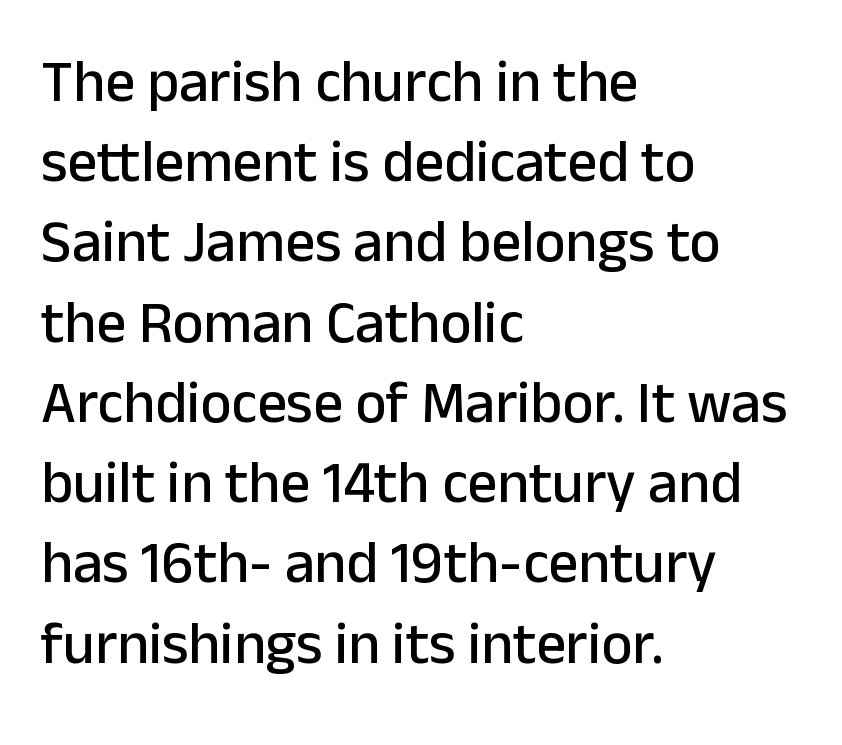
Q: Is the text italic (slanted)? A: No, it is upright.
Q: Is the typeface a serif or a sans-serif typeface? A: Sans-serif.
Q: Is the text underlined? A: No.
Q: How is the paragraph aligned? A: Left-aligned.
Q: Is the spacing between letters normal or unusually wide? A: Normal.
Q: Is the spacing between lines tight, normal or loose? A: Normal.
Q: Width (condensed, normal, or wide)? A: Normal.
Q: Stroke contrast? A: Low.
Q: x-height? A: Medium.
Q: Monospaced? A: No.
